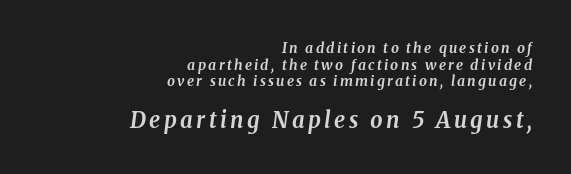
{"italic": "yes", "lean": "right", "slant_degrees": 8, "bold": "yes", "underline": "no", "align": "right", "line_spacing_ratio": 1.18, "larger_block": "second", "size_ratio": 1.57, "glyph_px": 22}
